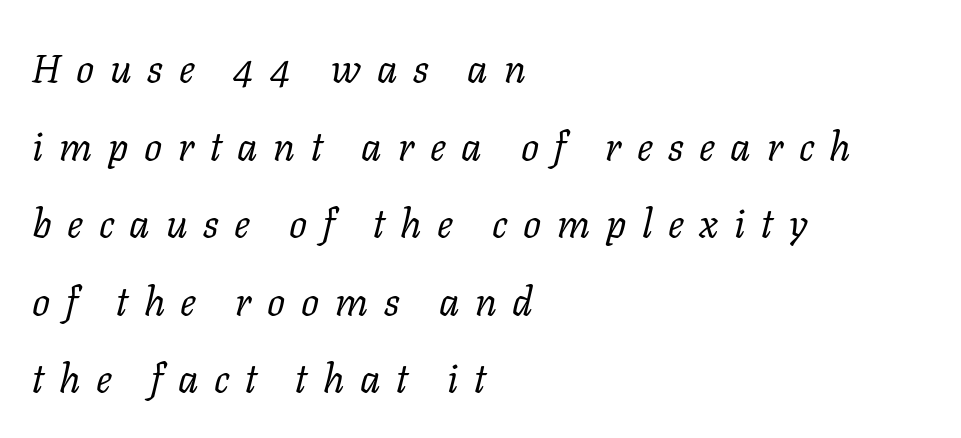
The image shows 40 px regular-weight serif type, italic (leaning right); set left-aligned, loose line spacing (1.94x), unusually wide letter spacing (+0.39 em), not underlined; low stroke contrast and a medium x-height.
